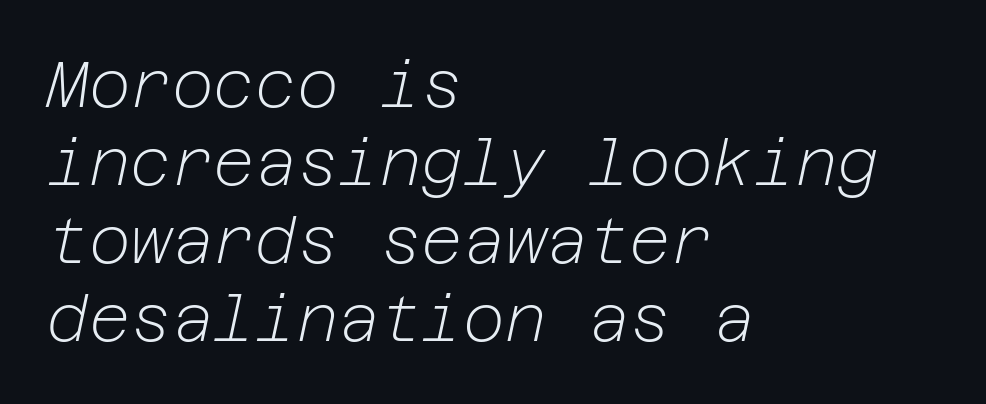
This is not heavy type; no bold has been used. Lines of text with bare space underneath. Where is the straight margin? On the left. Does extra space separate the letters? No, they use regular spacing. Looking at the ascenders, they clearly lean.
